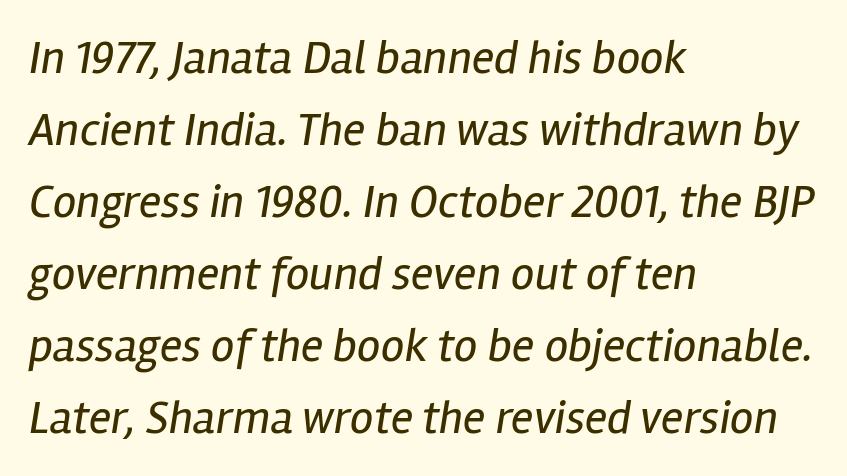
Looking at the ascenders, they clearly lean. The passage shown is typed in a proportional face where columns would drift. Where is the straight margin? On the left. Standard letterfit; no display-style spreading of the glyphs. Evenly set lines give the paragraph a standard silhouette. This rendering features lettering with no underline.
